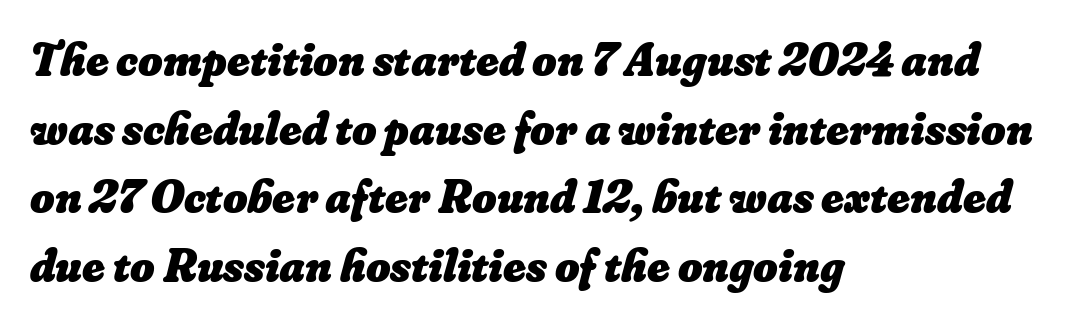
The image shows 47 px heavy type; set left-aligned, normal line spacing (1.46x), normal letter spacing, not underlined; low stroke contrast and a small x-height.
